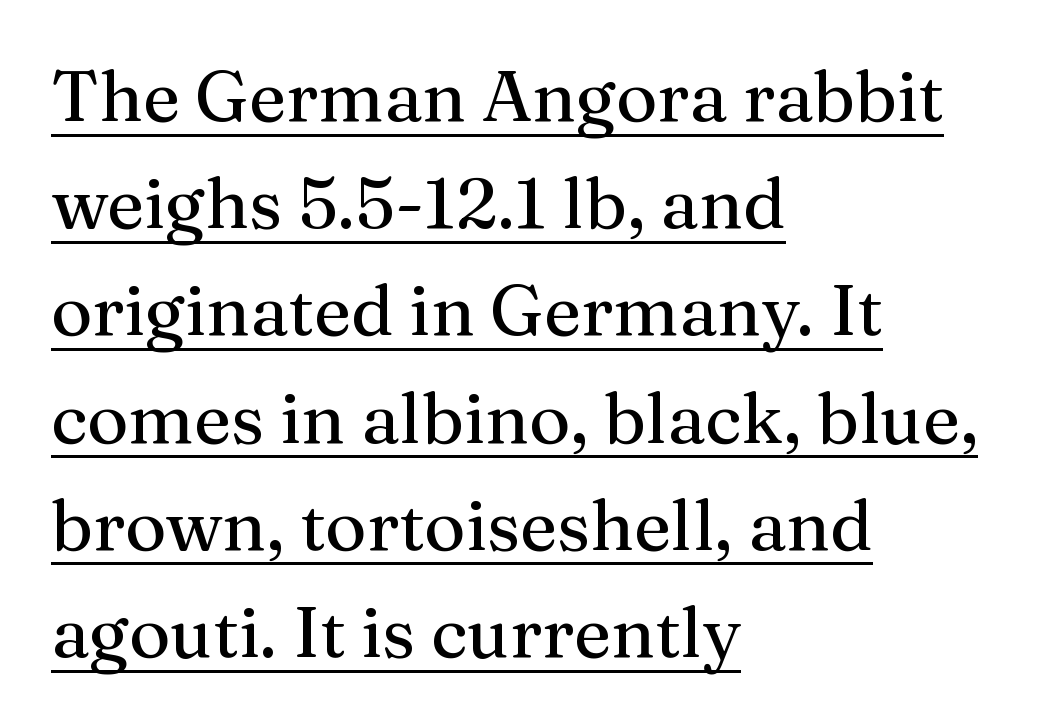
The image shows 71 px serif type, upright; set left-aligned, normal line spacing (1.51x), normal letter spacing, underlined; medium stroke contrast and a medium x-height.
